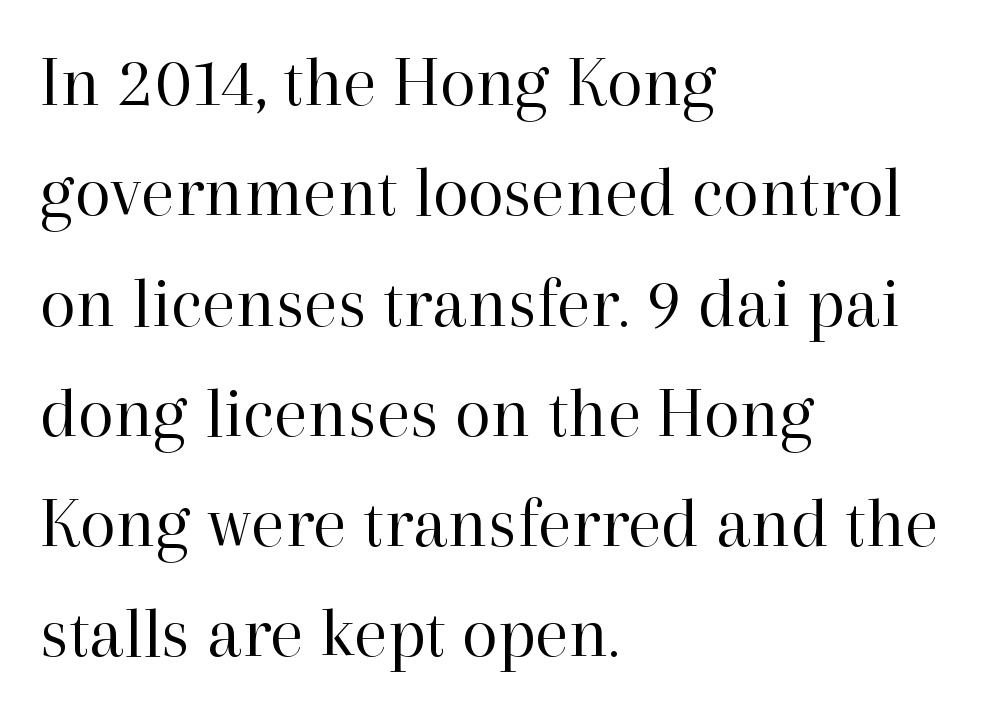
Q: Is the text bold? A: No.
Q: Is the text italic (slanted)? A: No, it is upright.
Q: Is the typeface a serif or a sans-serif typeface? A: Serif.
Q: Is the text underlined? A: No.
Q: How is the paragraph aligned? A: Left-aligned.
Q: Is the spacing between letters normal or unusually wide? A: Normal.
Q: Is the spacing between lines tight, normal or loose? A: Normal.
Q: Width (condensed, normal, or wide)? A: Normal.
Q: Stroke contrast? A: High.
Q: x-height? A: Medium.
Q: Monospaced? A: No.
